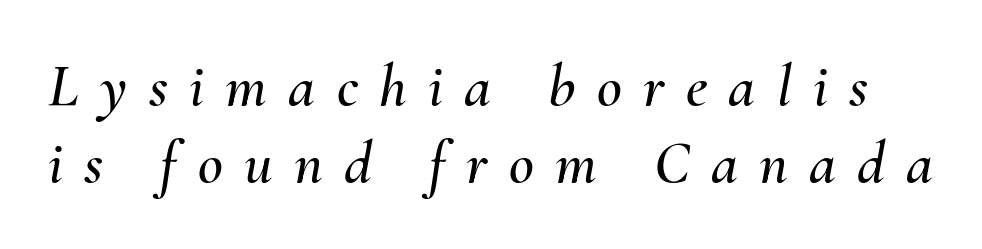
Q: Is the text italic (slanted)? A: Yes, it leans right by about 10 degrees.
Q: Is the text underlined? A: No.
Q: Is the spacing between letters normal or unusually wide? A: Unusually wide.
Q: Is the spacing between lines tight, normal or loose? A: Normal.
Q: Width (condensed, normal, or wide)? A: Normal.
Q: Stroke contrast? A: Medium.
Q: x-height? A: Small.
Q: Monospaced? A: No.
